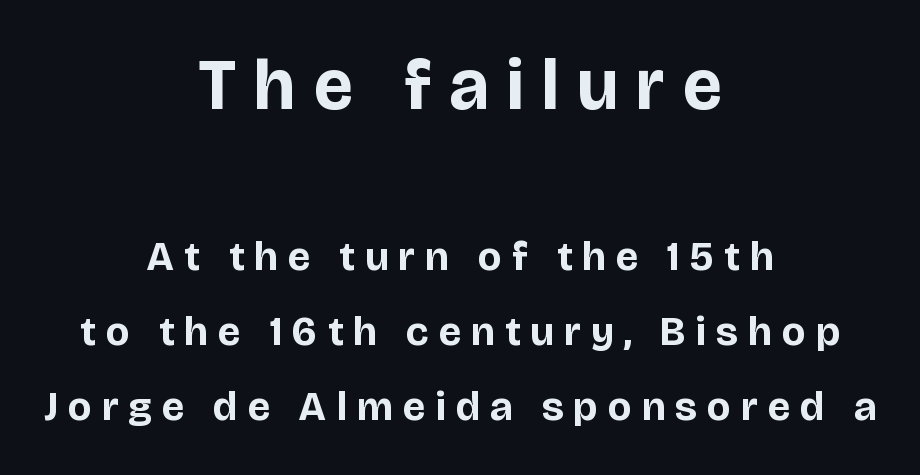
The image shows 72 px bold sans-serif type, upright; set centered, line spacing 1.83x, unusually wide letter spacing (+0.25 em), not underlined; the first (top) block is 1.76x larger; low stroke contrast and a large x-height.
